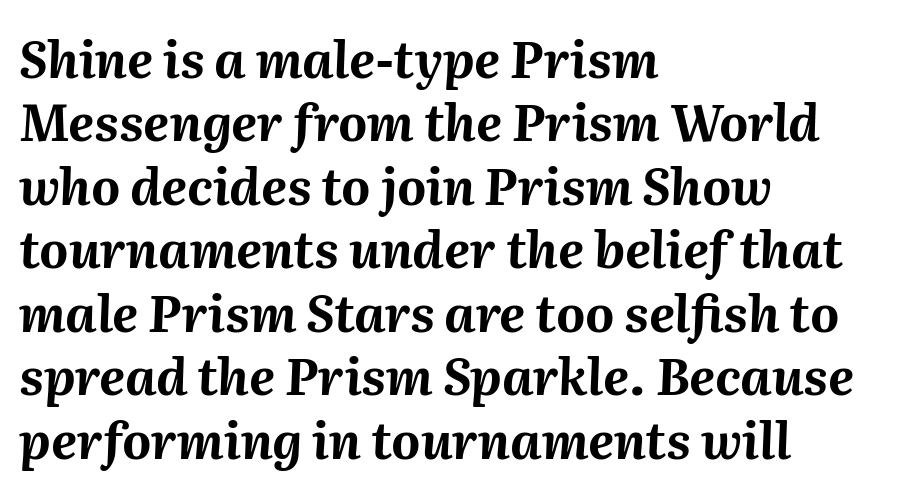
Proportional: the letters do not fall into vertical columns. The letters are bold, with thick, heavy strokes. How would I describe the line gaps? Plain and ordinary. Honestly, the letter spacing is just normal — you wouldn't notice it.
